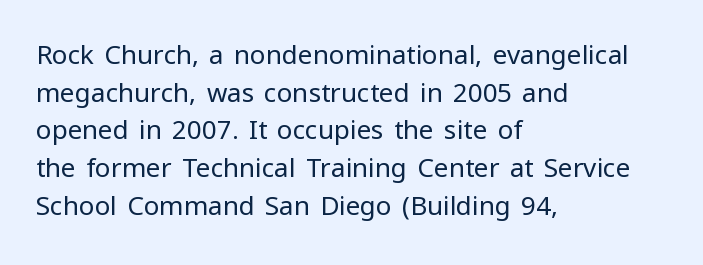
The image shows 26 px text type, upright; set left-aligned, normal line spacing (1.45x), normal letter spacing, not underlined.
